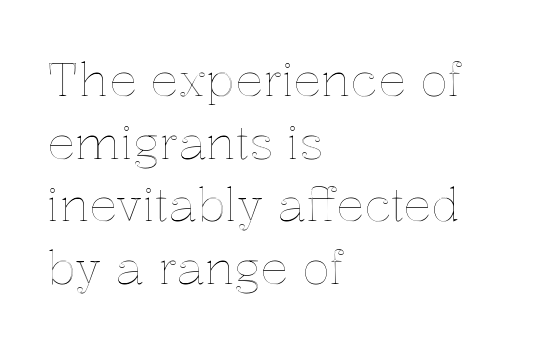
The image shows 46 px text type, upright; set left-aligned, normal line spacing (1.36x), normal letter spacing, not underlined; a medium x-height.
